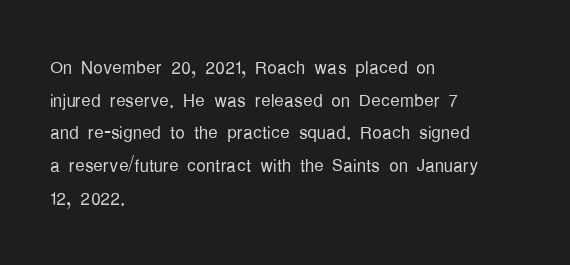
The image shows 24 px text type, upright; set left-aligned, normal line spacing (1.36x), normal letter spacing, not underlined.
